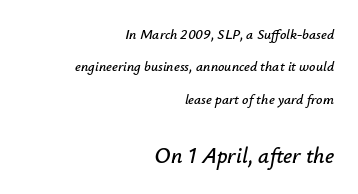
The image shows 22 px text type, italic (leaning right); set right-aligned, loose line spacing (2.31x), normal letter spacing, not underlined; the second (bottom) block is 1.57x larger.
